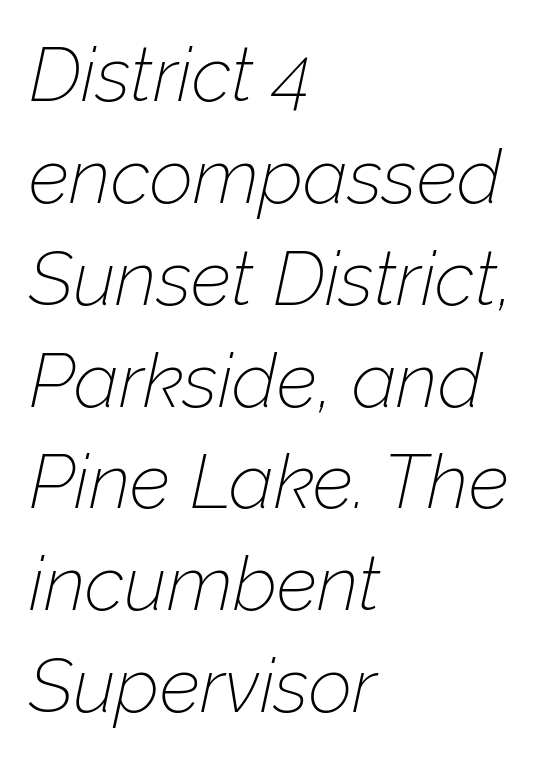
The image shows 76 px thin type, italic (leaning right); set left-aligned, normal line spacing (1.34x), normal letter spacing, not underlined; low stroke contrast and a medium x-height.
